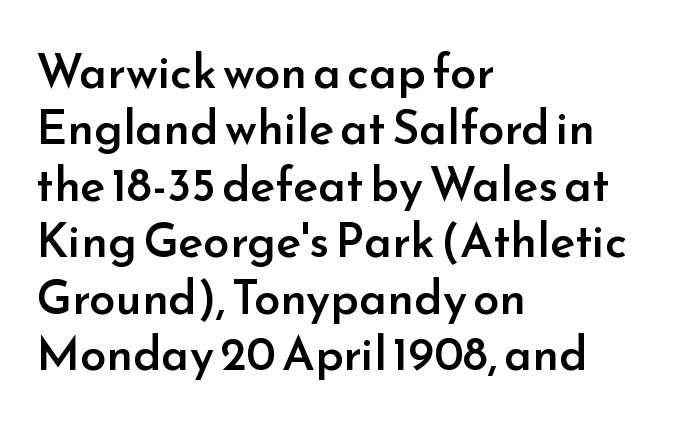
{"serif": "no", "italic": "no", "bold": "semi", "weight": "semibold", "width": "normal", "stroke_contrast": "low", "x_height": "small", "monospaced": "no", "underline": "no", "align": "left", "line_spacing_ratio": 1.2, "letter_spacing": "normal", "letter_spacing_em": 0.0, "glyph_px": 47}
